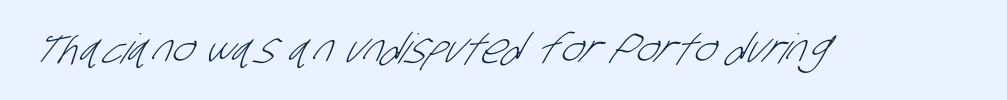
You can tell from the bare stems that sans-serif type was used. Note the varied advance widths — an 'i' is clearly narrower than an 'm'. Beneath every word, the page is bare. Here the glyphs are tracked normally, forming tight word shapes. Weight: in the light-to-regular range.
